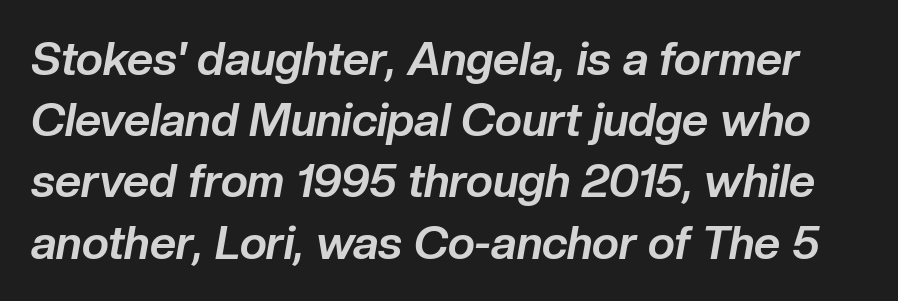
{"italic": "yes", "lean": "right", "slant_degrees": 10, "bold": "yes", "weight": "bold", "width": "normal", "stroke_contrast": "low", "x_height": "medium", "monospaced": "no", "underline": "no", "line_spacing": "normal", "line_spacing_ratio": 1.33, "letter_spacing": "normal", "letter_spacing_em": 0.0, "glyph_px": 46}
